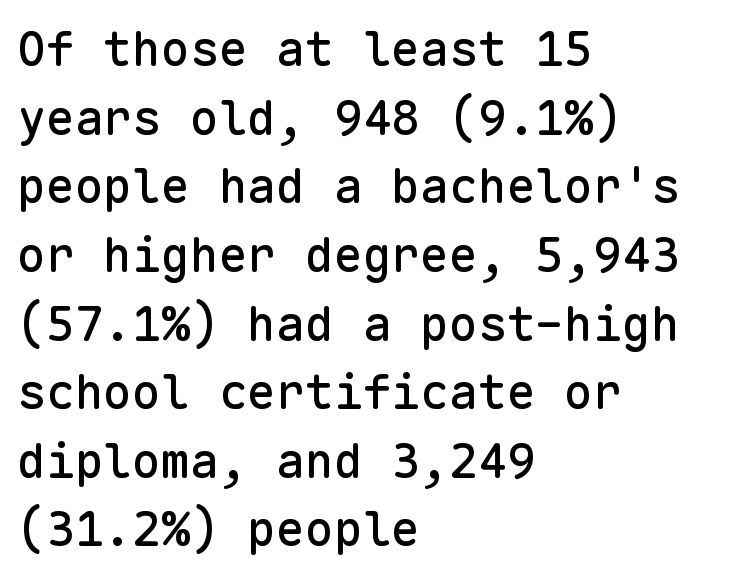
The image shows 48 px sans-serif type, upright, monospaced; set left-aligned, normal line spacing (1.43x), normal letter spacing, not underlined; low stroke contrast and a medium x-height.
